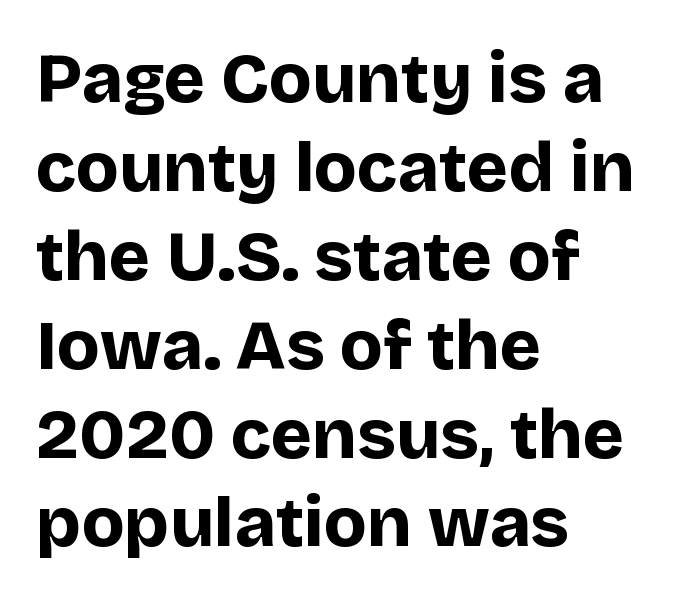
The image shows 70 px bold sans-serif type, upright; set left-aligned, normal line spacing (1.27x), normal letter spacing, not underlined; low stroke contrast and a large x-height.
